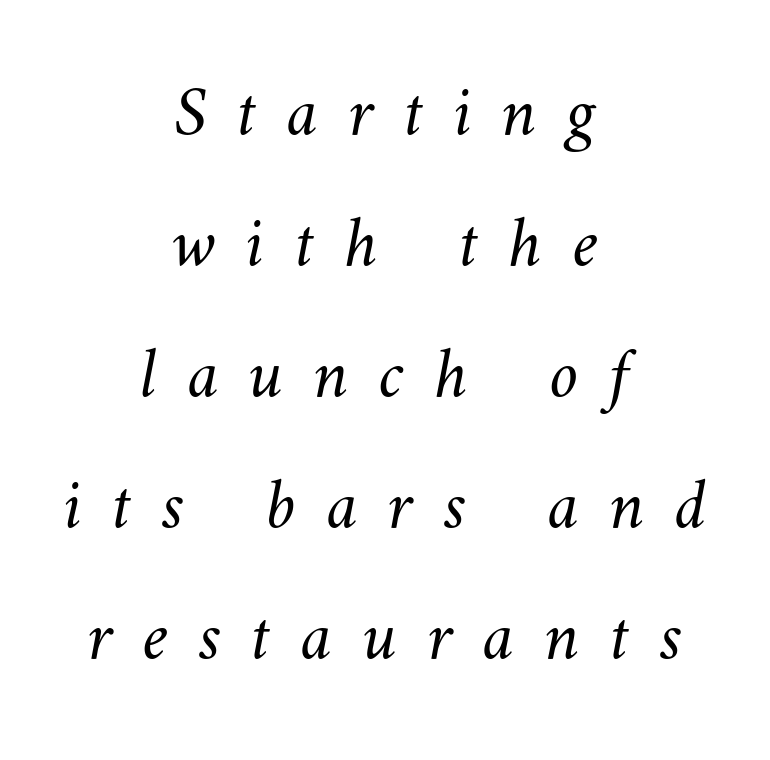
{"bold": "no", "weight": "light", "width": "normal", "stroke_contrast": "medium", "x_height": "small", "monospaced": "no", "underline": "no", "align": "center", "line_spacing_ratio": 1.82, "letter_spacing": "wide", "letter_spacing_em": 0.42, "glyph_px": 72}
